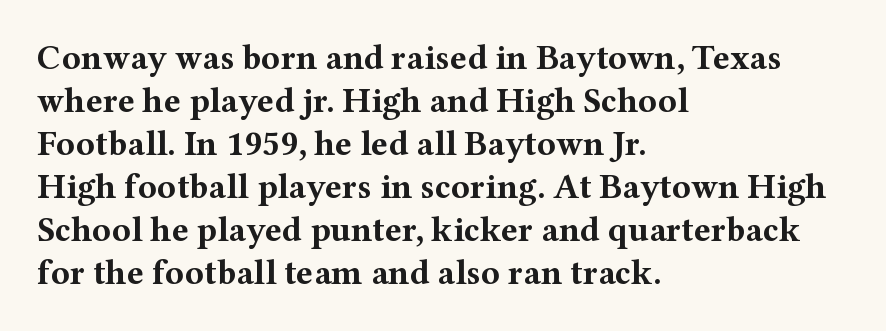
The face used here is seriffed, in the tradition of book romans. Notice how the stems are strictly vertical — no italics here. A typesetter would call this zero additional tracking. Do the characters align in a grid? No, the font is proportional. Does the copy run flush right? No — it runs flush left.
